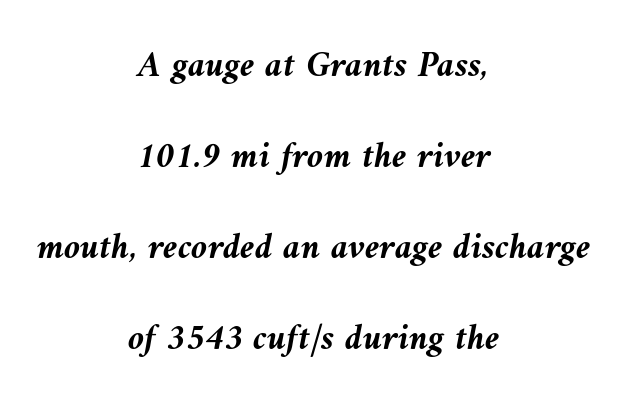
{"italic": "yes", "lean": "left", "slant_degrees": 10, "bold": "yes", "weight": "semibold", "width": "normal", "stroke_contrast": "medium", "x_height": "medium", "monospaced": "no", "underline": "no", "align": "center", "line_spacing": "loose", "line_spacing_ratio": 2.46, "letter_spacing": "normal", "letter_spacing_em": 0.0, "glyph_px": 37}
